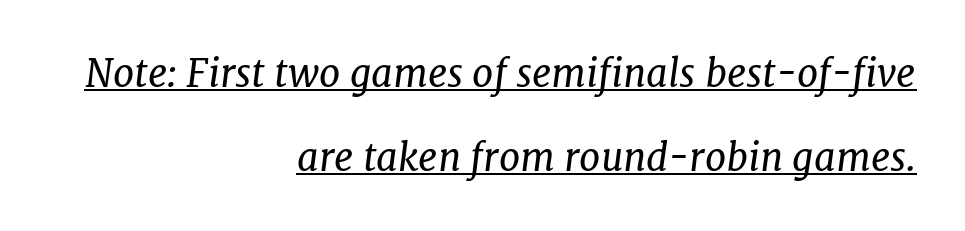
The image shows 38 px regular-weight serif type, italic (leaning right); set right-aligned, loose line spacing (2.21x), normal letter spacing, underlined; low stroke contrast and a medium x-height.
